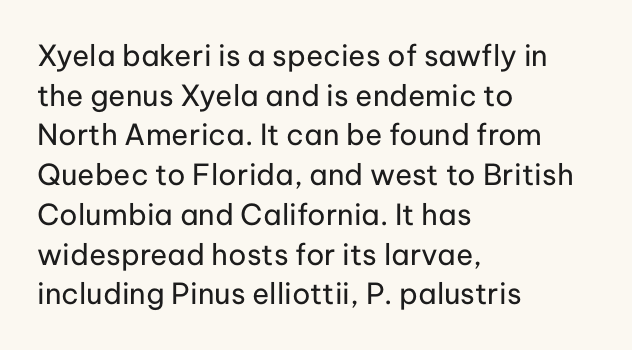
{"serif": "no", "italic": "no", "bold": "no", "weight": "regular", "width": "normal", "stroke_contrast": "low", "x_height": "medium", "monospaced": "no", "underline": "no", "align": "left", "line_spacing": "normal", "line_spacing_ratio": 1.37, "letter_spacing": "normal", "letter_spacing_em": 0.0, "glyph_px": 29}
